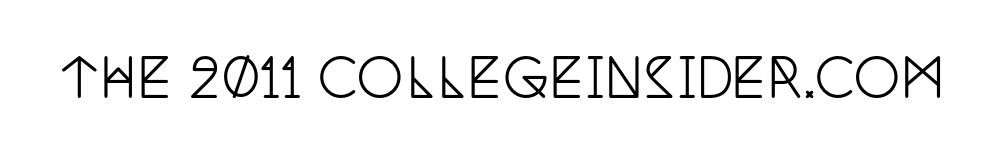
The foot of each line stays bare and open. Each word holds together tightly as a unit, with standard inter-letter gaps. Designer's note — italics off, roman on. The letters advance in unequal steps, a hallmark of proportional type.
